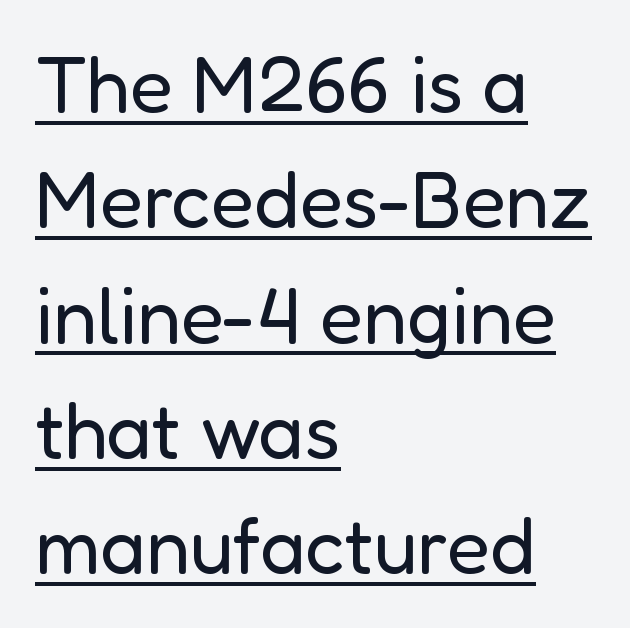
{"serif": "no", "italic": "no", "bold": "no", "weight": "regular", "width": "normal", "stroke_contrast": "low", "x_height": "medium", "monospaced": "no", "underline": "yes", "align": "left", "line_spacing": "normal", "line_spacing_ratio": 1.46, "letter_spacing": "normal", "letter_spacing_em": 0.0, "glyph_px": 79}
